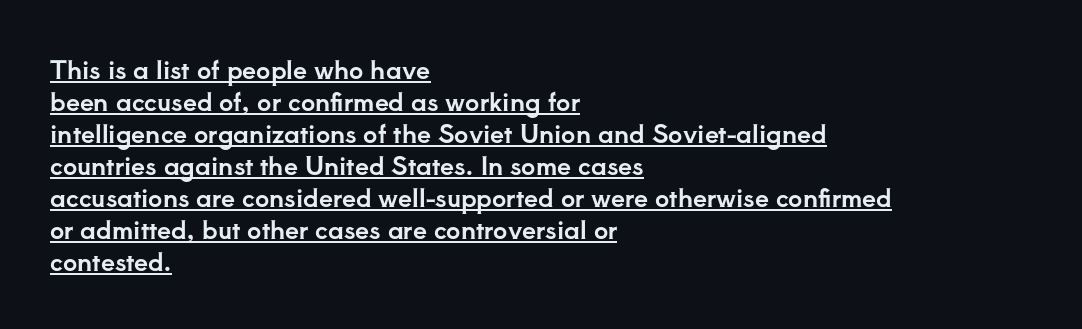
Q: Is the text italic (slanted)? A: No, it is upright.
Q: Is the text underlined? A: Yes.
Q: How is the paragraph aligned? A: Left-aligned.
Q: Is the spacing between letters normal or unusually wide? A: Normal.
Q: Is the spacing between lines tight, normal or loose? A: Normal.
